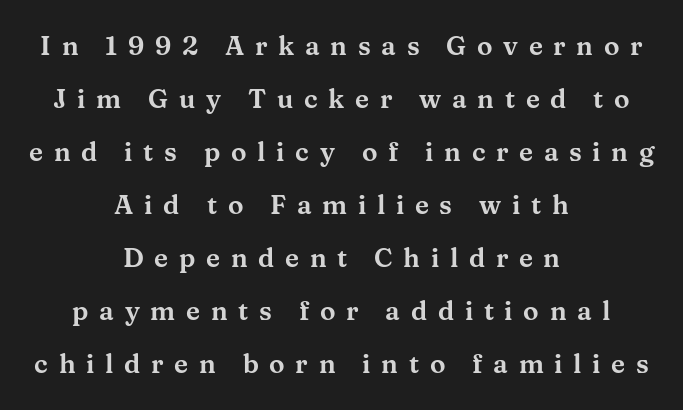
The image shows 26 px text type, upright; set centered, loose line spacing (2.04x), unusually wide letter spacing (+0.41 em), not underlined.
